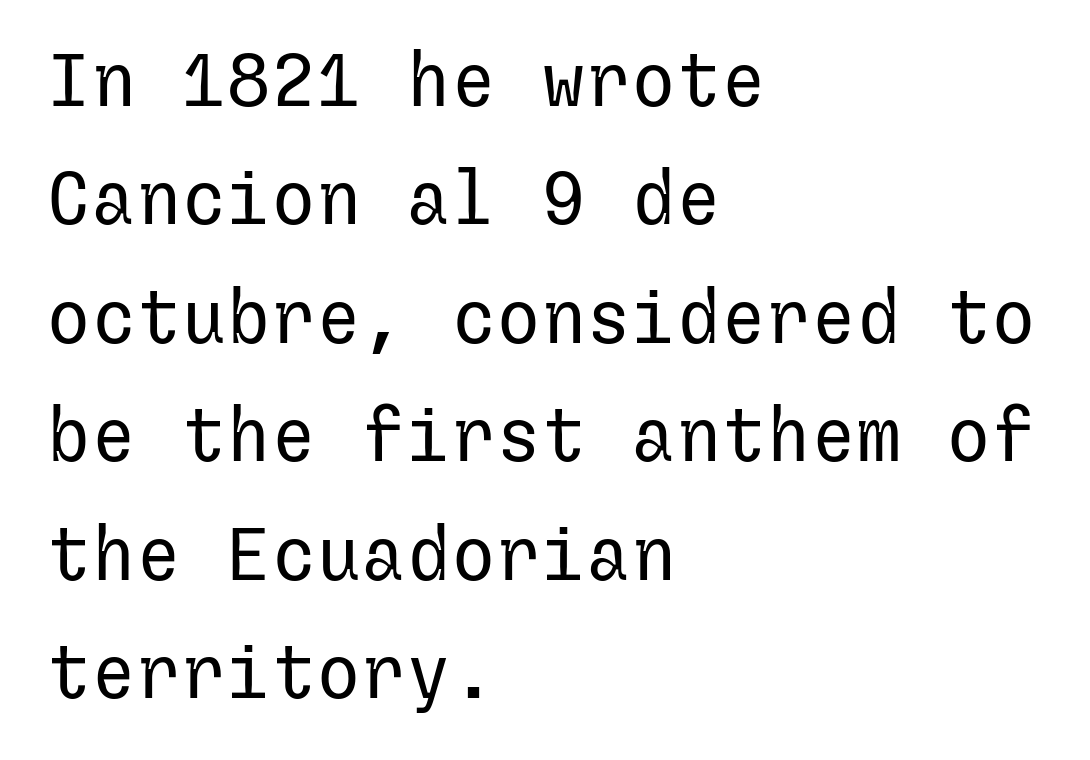
Q: Is the text bold? A: No.
Q: Is the text italic (slanted)? A: No, it is upright.
Q: Is the typeface a serif or a sans-serif typeface? A: Sans-serif.
Q: Is the text underlined? A: No.
Q: How is the paragraph aligned? A: Left-aligned.
Q: Is the spacing between letters normal or unusually wide? A: Normal.
Q: Is the spacing between lines tight, normal or loose? A: Normal.
Q: Width (condensed, normal, or wide)? A: Normal.
Q: Stroke contrast? A: Low.
Q: x-height? A: Medium.
